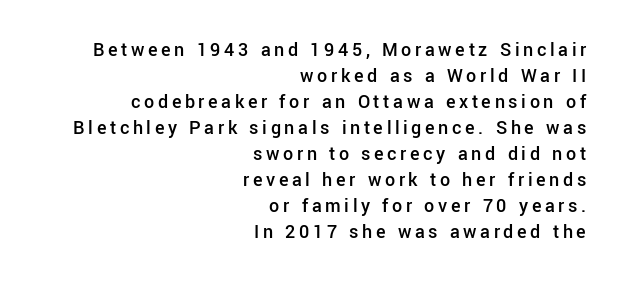
Q: Is the text bold? A: Semi-bold.
Q: Is the text italic (slanted)? A: No, it is upright.
Q: Is the text underlined? A: No.
Q: How is the paragraph aligned? A: Right-aligned.
Q: Is the spacing between lines tight, normal or loose? A: Normal.
